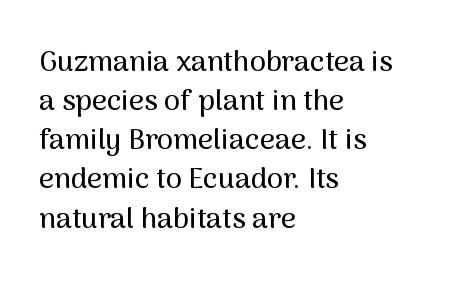
Q: Is the text italic (slanted)? A: No, it is upright.
Q: Is the typeface a serif or a sans-serif typeface? A: Sans-serif.
Q: Is the text underlined? A: No.
Q: How is the paragraph aligned? A: Left-aligned.
Q: Is the spacing between letters normal or unusually wide? A: Normal.
Q: Is the spacing between lines tight, normal or loose? A: Normal.
Q: Width (condensed, normal, or wide)? A: Normal.
Q: Stroke contrast? A: Medium.
Q: x-height? A: Medium.
Q: Monospaced? A: No.
